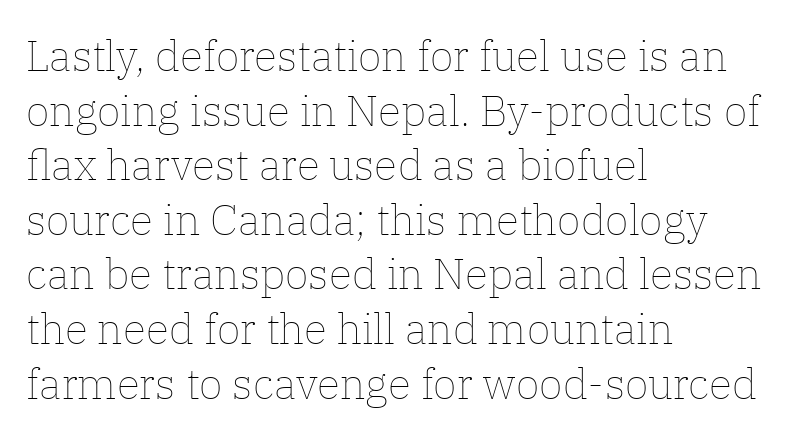
The leading is moderate, giving the passage an even texture. Underline: absent. The tracking reads as untouched default to a designer's eye. On a weight scale, this lands at 450 or below. The rag falls on the right side of this text block.
